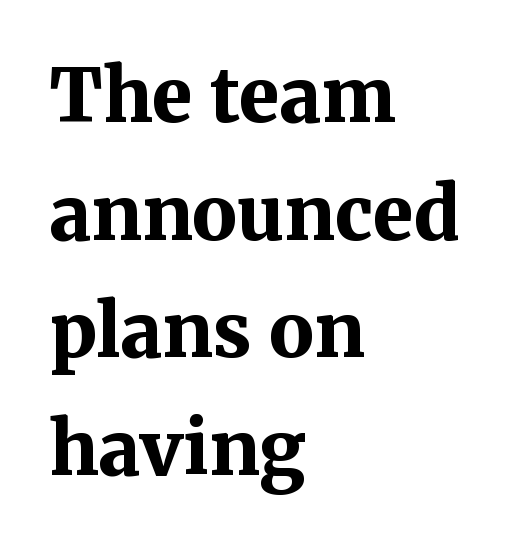
A full-strength bold gives these letters their thick strokes. Clear beneath every line of the passage. All the whitespace from short lines collects on the right. Tall strokes in this sample are plumb rather than angled. Do the characters align in a grid? No, the font is proportional. Serif or sans? Serif — the stroke terminals have little feet.
